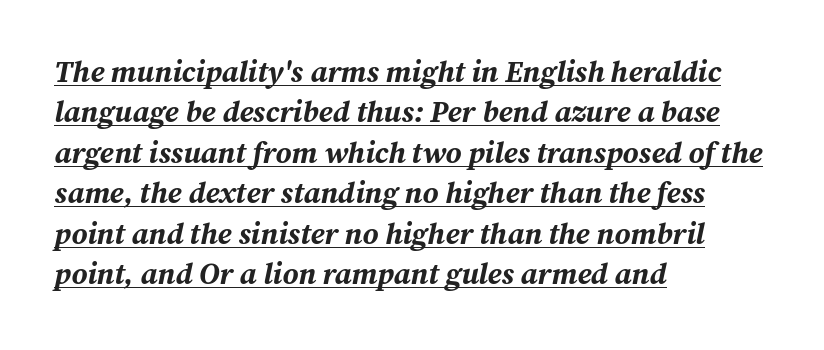
The image shows 30 px bold type, italic (leaning right); set left-aligned, normal line spacing (1.35x), normal letter spacing, underlined; medium stroke contrast and a medium x-height.
